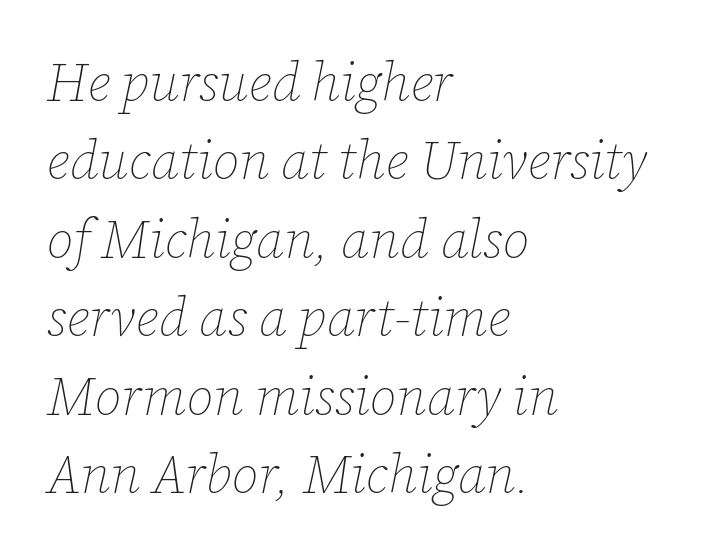
The image shows 53 px thin type, italic (leaning right); set left-aligned, normal line spacing (1.48x), normal letter spacing, not underlined; low stroke contrast and a medium x-height.
